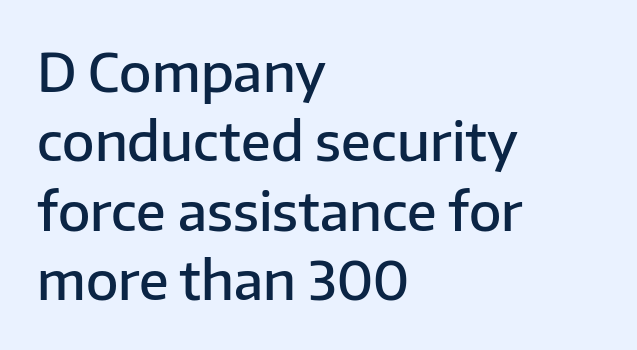
{"serif": "no", "italic": "no", "bold": "semi", "weight": "semibold", "width": "normal", "stroke_contrast": "low", "x_height": "medium", "monospaced": "no", "underline": "no", "align": "left", "line_spacing": "normal", "line_spacing_ratio": 1.31, "letter_spacing": "normal", "letter_spacing_em": 0.0, "glyph_px": 53}
